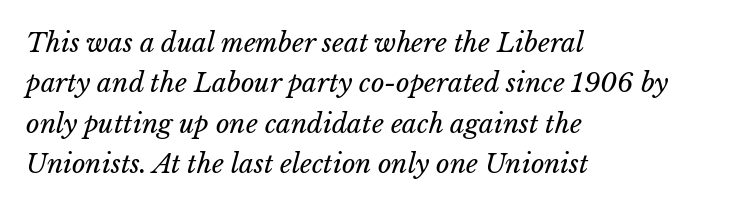
Q: Is the text bold? A: No.
Q: Is the text underlined? A: No.
Q: How is the paragraph aligned? A: Left-aligned.
Q: Is the spacing between letters normal or unusually wide? A: Normal.
Q: Is the spacing between lines tight, normal or loose? A: Normal.
